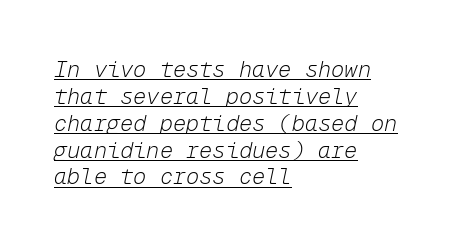
The image shows 22 px text type, italic (leaning right); set left-aligned, line spacing 1.22x, normal letter spacing, underlined.
